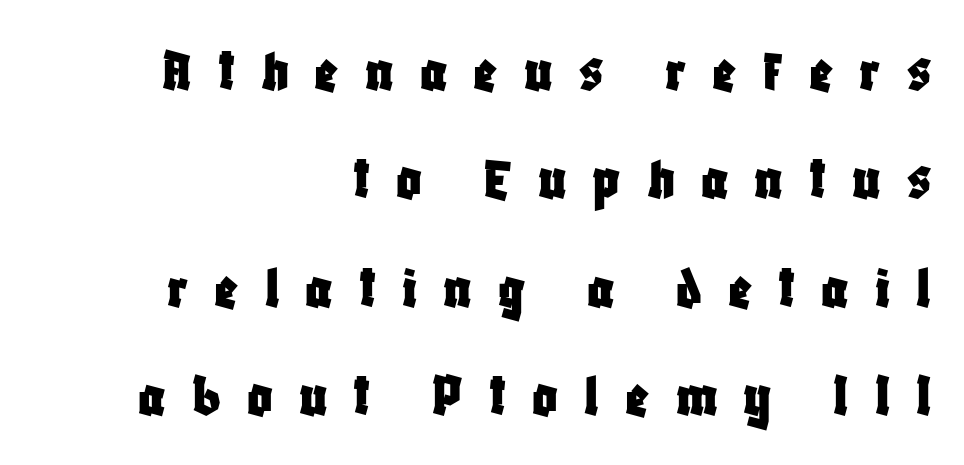
The image shows 62 px condensed sans-serif type, upright; set right-aligned, line spacing 1.75x, unusually wide letter spacing (+0.42 em), not underlined; low stroke contrast and a large x-height.
